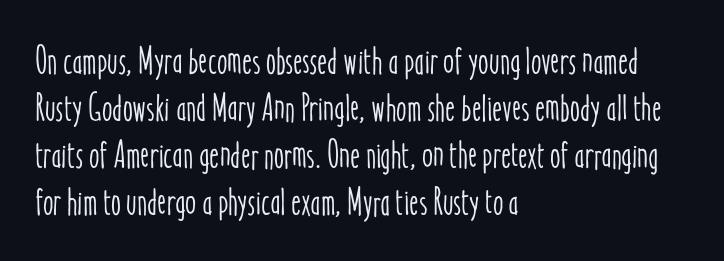
The image shows 38 px condensed type, upright; set left-aligned, line spacing 1.24x, normal letter spacing, not underlined; low stroke contrast and a medium x-height.
